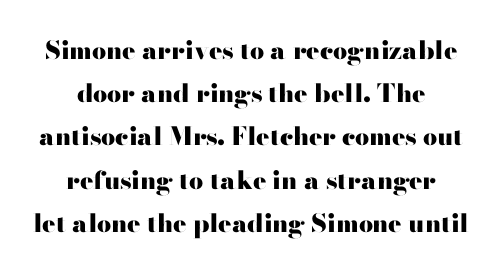
The image shows 25 px bold type, upright; set centered, line spacing 1.73x, normal letter spacing, not underlined.
